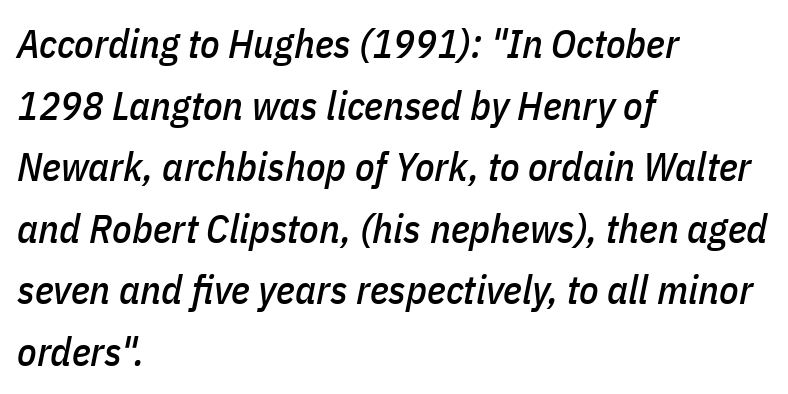
The image shows 40 px condensed type, italic (leaning right); set left-aligned, normal line spacing (1.54x), normal letter spacing, not underlined; low stroke contrast and a medium x-height.
